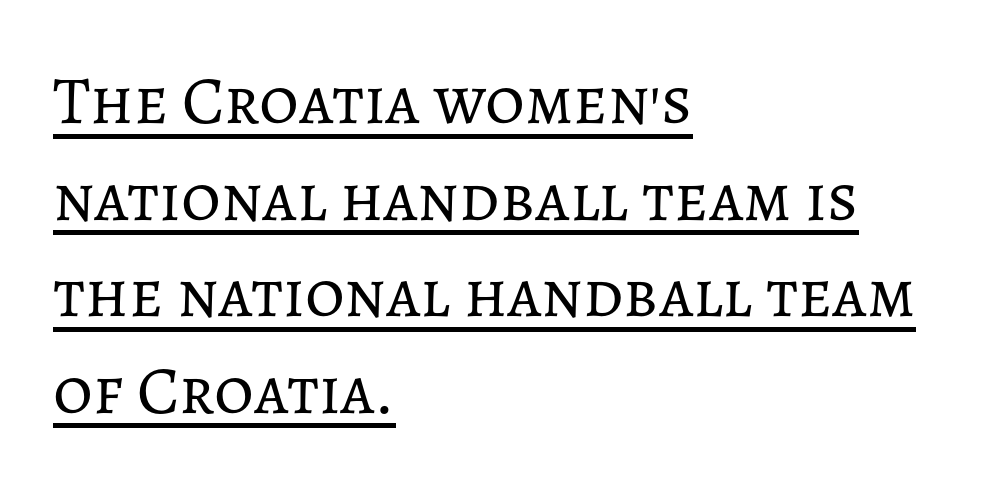
The image shows 68 px regular-weight type, upright; set left-aligned, normal line spacing (1.42x), normal letter spacing, underlined; low stroke contrast and a medium x-height.
